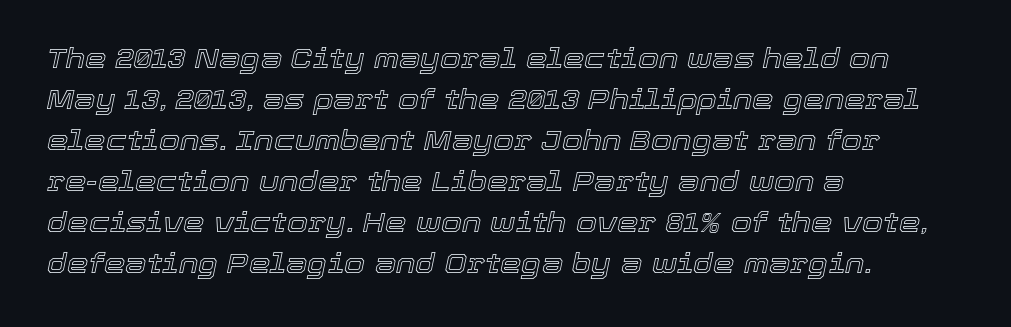
{"italic": "yes", "lean": "right", "slant_degrees": 12, "underline": "no", "align": "left", "line_spacing": "normal", "line_spacing_ratio": 1.52, "letter_spacing": "normal", "letter_spacing_em": 0.0, "glyph_px": 27}
